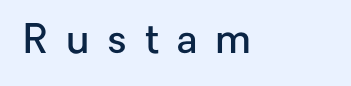
The image shows 40 px semibold sans-serif type, upright; set left-aligned, unusually wide letter spacing (+0.45 em), not underlined; low stroke contrast and a medium x-height.
